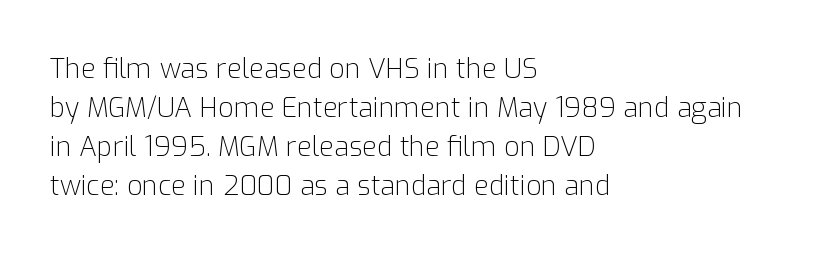
{"italic": "no", "bold": "no", "underline": "no", "align": "left", "line_spacing": "normal", "line_spacing_ratio": 1.45, "letter_spacing": "normal", "letter_spacing_em": 0.0, "glyph_px": 27}
